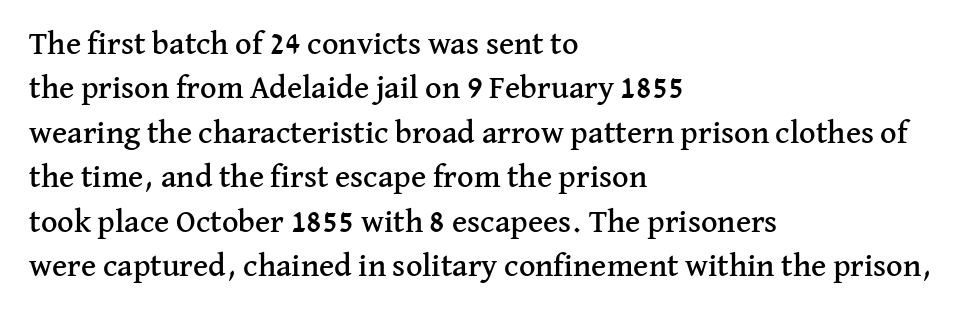
Serif or sans? Serif — the stroke terminals have little feet. Check under the words: just untouched page. The text block is weighted toward the left margin, trailing off unevenly rightward. Varying glyph widths throughout — classic text-font behaviour.
